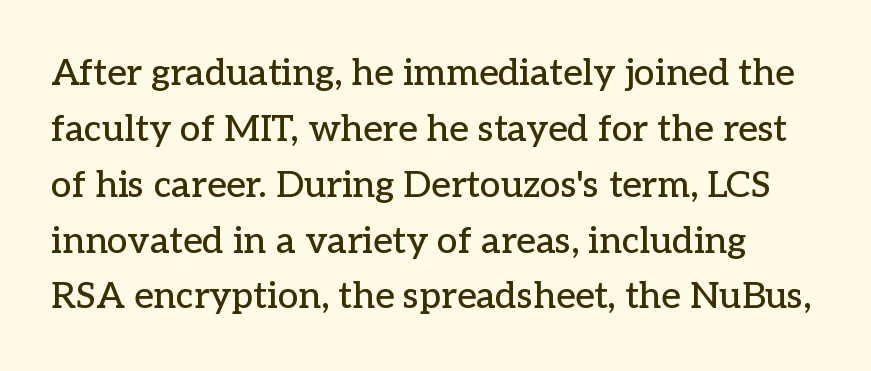
{"serif": "yes", "italic": "no", "width": "normal", "stroke_contrast": "low", "x_height": "medium", "monospaced": "no", "underline": "no", "line_spacing": "normal", "line_spacing_ratio": 1.51, "letter_spacing": "normal", "letter_spacing_em": 0.0, "glyph_px": 37}
